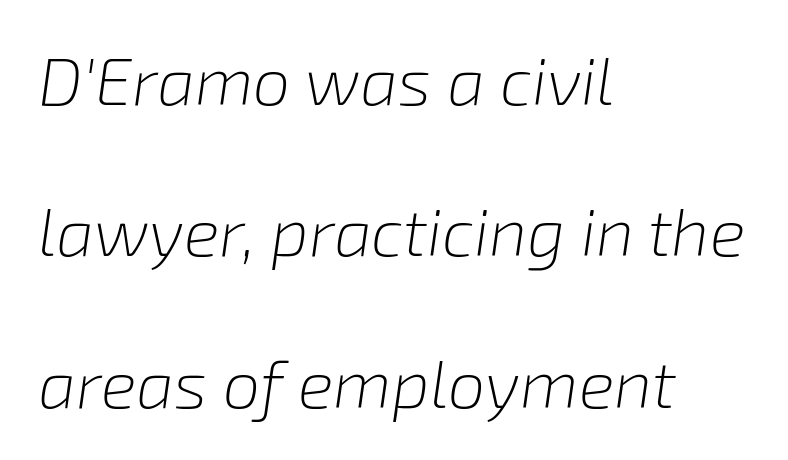
The image shows 67 px light type, italic (leaning right); set left-aligned, loose line spacing (2.26x), normal letter spacing, not underlined; low stroke contrast and a medium x-height.
